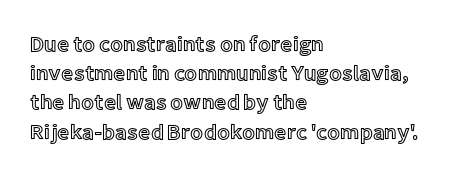
Each word holds together tightly as a unit, with standard inter-letter gaps. Left-aligned paragraph, ragged on the right. The vertical gap from one line to the next is medium. Nope, not italic — everything's standing straight. Check the space under the baseline: it is left empty.
